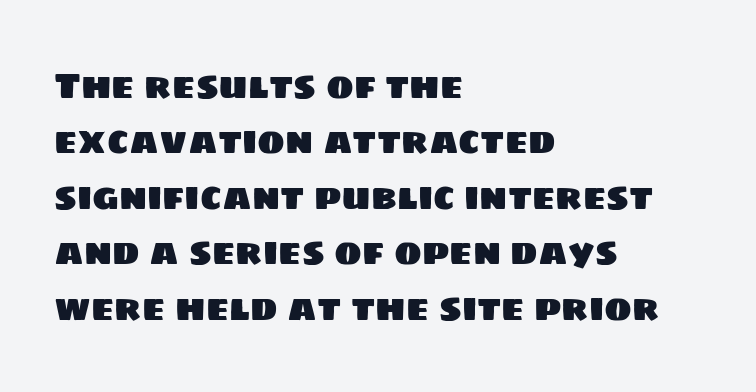
The image shows 37 px sans-serif type; set left-aligned, normal line spacing (1.5x), normal letter spacing, not underlined; low stroke contrast and a large x-height.
